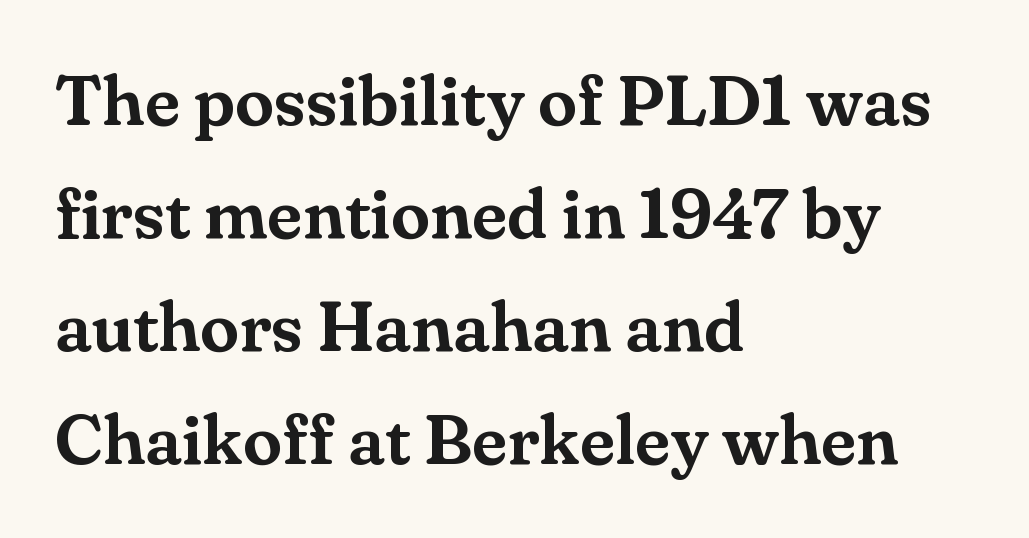
Q: Is the text italic (slanted)? A: No, it is upright.
Q: Is the typeface a serif or a sans-serif typeface? A: Serif.
Q: Is the text underlined? A: No.
Q: How is the paragraph aligned? A: Left-aligned.
Q: Is the spacing between letters normal or unusually wide? A: Normal.
Q: Is the spacing between lines tight, normal or loose? A: Normal.
Q: Width (condensed, normal, or wide)? A: Normal.
Q: Stroke contrast? A: Medium.
Q: x-height? A: Small.
Q: Monospaced? A: No.
